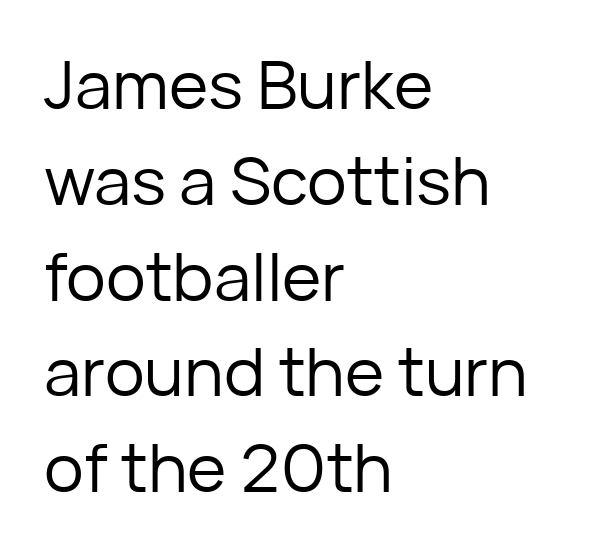
Q: Is the text bold? A: No.
Q: Is the text italic (slanted)? A: No, it is upright.
Q: Is the typeface a serif or a sans-serif typeface? A: Sans-serif.
Q: Is the text underlined? A: No.
Q: How is the paragraph aligned? A: Left-aligned.
Q: Is the spacing between letters normal or unusually wide? A: Normal.
Q: Is the spacing between lines tight, normal or loose? A: Normal.
Q: Width (condensed, normal, or wide)? A: Normal.
Q: Stroke contrast? A: Low.
Q: x-height? A: Medium.
Q: Monospaced? A: No.
